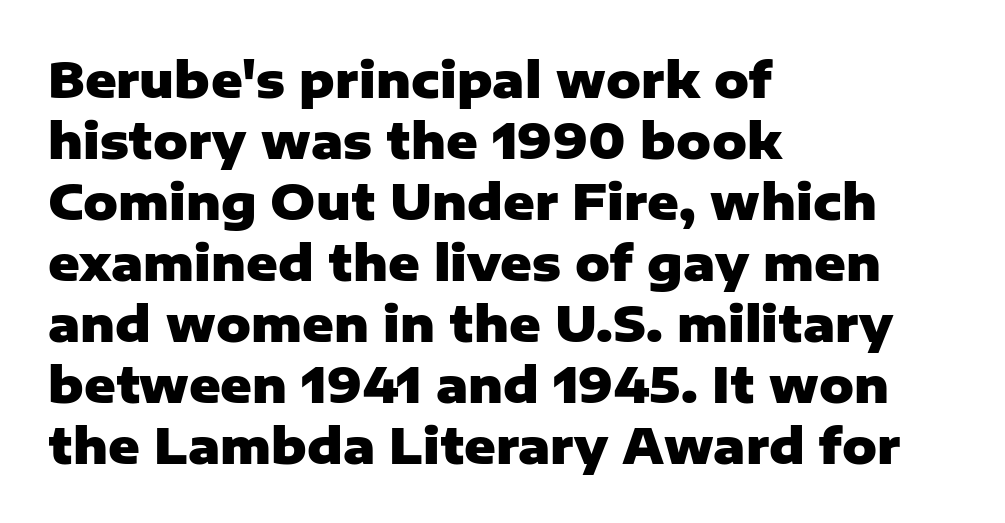
The image shows 48 px heavy sans-serif type, upright; set left-aligned, normal line spacing (1.27x), normal letter spacing, not underlined; low stroke contrast and a medium x-height.
